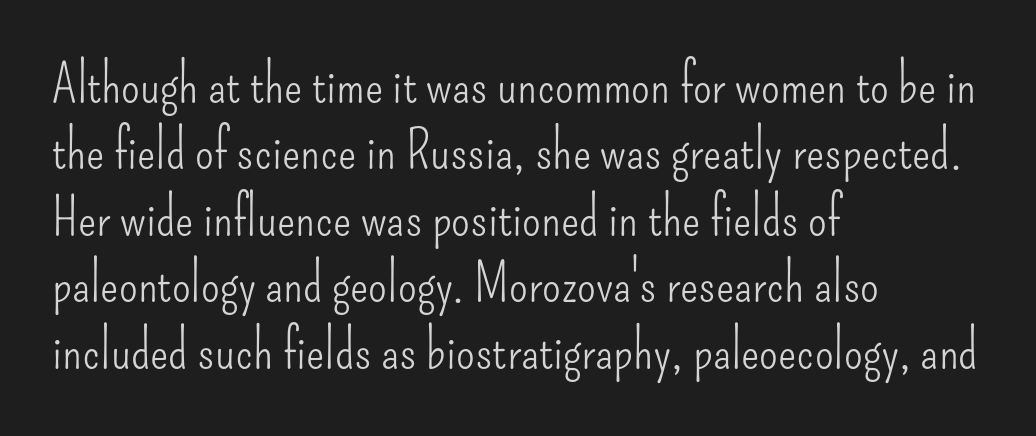
Q: Is the text bold? A: No.
Q: Is the text italic (slanted)? A: No, it is upright.
Q: Is the typeface a serif or a sans-serif typeface? A: Sans-serif.
Q: Is the text underlined? A: No.
Q: How is the paragraph aligned? A: Left-aligned.
Q: Is the spacing between letters normal or unusually wide? A: Normal.
Q: Width (condensed, normal, or wide)? A: Condensed.
Q: Stroke contrast? A: Low.
Q: x-height? A: Small.
Q: Monospaced? A: No.
